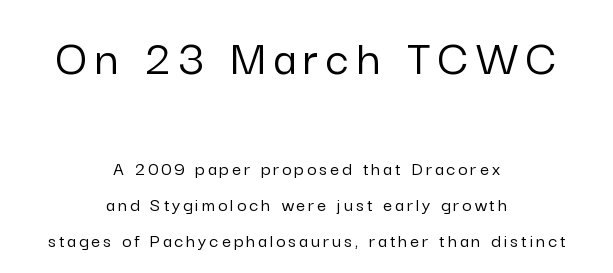
The letters in the upper block stand taller than those in the block below. Horizontally, the lines are justified to the midpoint only. The specimen reads as upright at a glance. Clear beneath every line of the passage. No feet cap the strokes, marking this as sans-serif type. The passage shown is typed in a proportional face where columns would drift.
